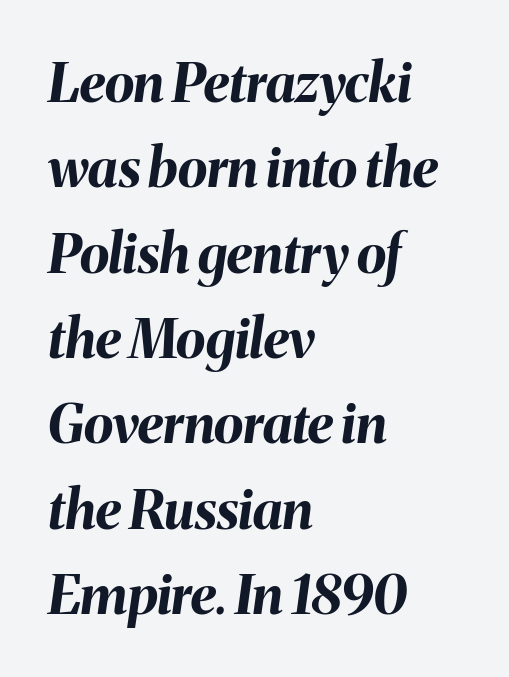
Q: Is the text bold? A: Yes.
Q: Is the text italic (slanted)? A: Yes, it leans right by about 8 degrees.
Q: Is the text underlined? A: No.
Q: How is the paragraph aligned? A: Left-aligned.
Q: Is the spacing between letters normal or unusually wide? A: Normal.
Q: Is the spacing between lines tight, normal or loose? A: Normal.
Q: Width (condensed, normal, or wide)? A: Normal.
Q: Stroke contrast? A: Medium.
Q: x-height? A: Medium.
Q: Monospaced? A: No.
